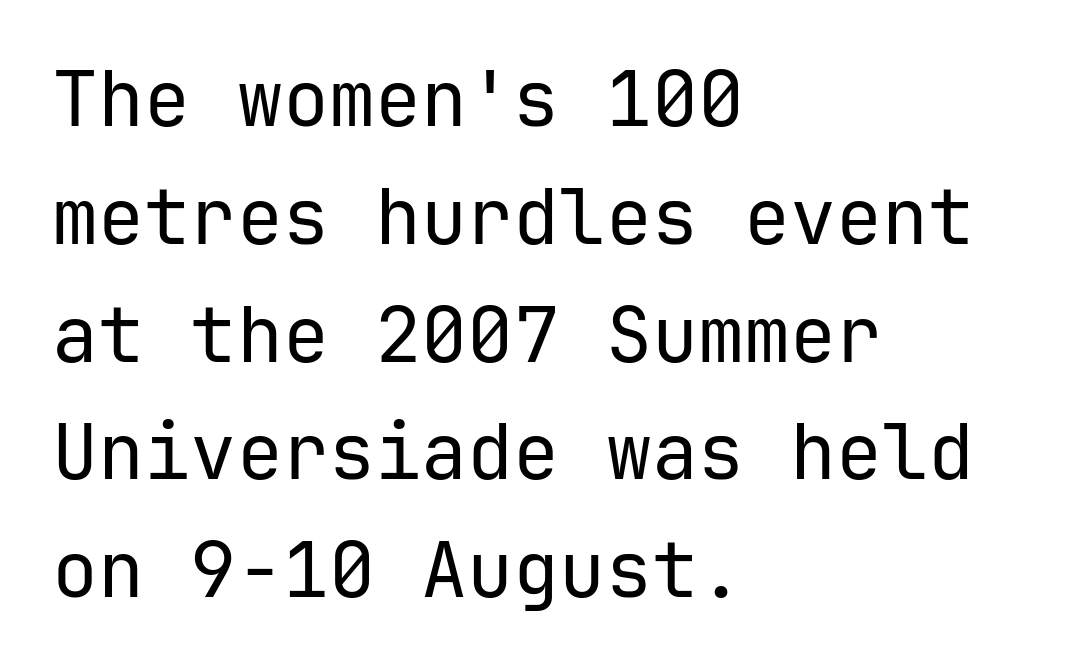
The image shows 77 px regular-weight sans-serif type, upright; set left-aligned, normal line spacing (1.53x), normal letter spacing, not underlined; low stroke contrast and a medium x-height.
